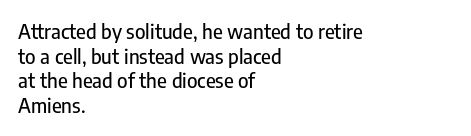
{"italic": "no", "underline": "no", "align": "left", "line_spacing_ratio": 1.23, "letter_spacing": "normal", "letter_spacing_em": 0.0, "glyph_px": 20}
